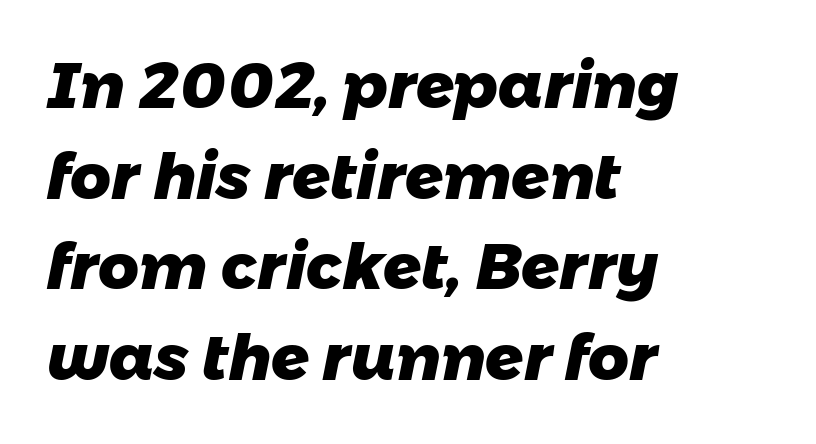
{"serif": "no", "bold": "yes", "weight": "heavy", "width": "normal", "stroke_contrast": "low", "x_height": "medium", "monospaced": "no", "underline": "no", "align": "left", "line_spacing": "normal", "line_spacing_ratio": 1.44, "letter_spacing": "normal", "letter_spacing_em": 0.0, "glyph_px": 63}
